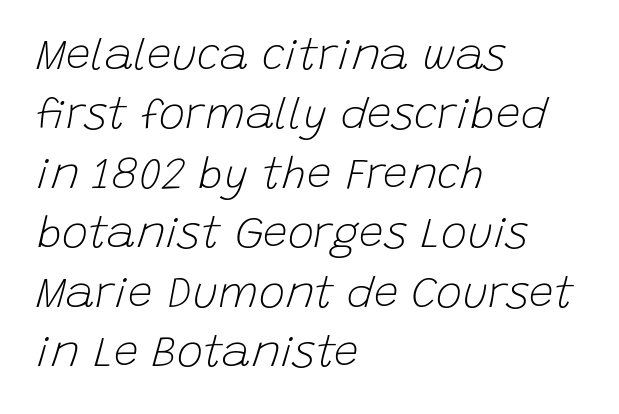
The zone under the glyphs is completely vacant. In terms of leading, this rendering sits right in the middle. Short note: letters normally spaced. The face used here is proportionally spaced, like ordinary book or web type. You can tell it's italic because the verticals aren't actually vertical. The font sits on the lighter half of the weight spectrum, regular included.
